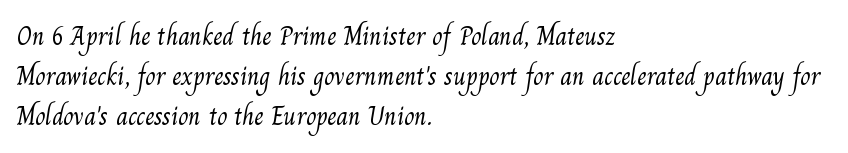
Q: Is the text bold? A: No.
Q: Is the text underlined? A: No.
Q: How is the paragraph aligned? A: Left-aligned.
Q: Is the spacing between letters normal or unusually wide? A: Normal.
Q: Is the spacing between lines tight, normal or loose? A: Normal.
